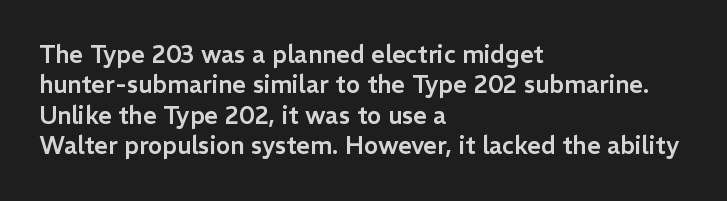
The image shows 24 px text type, upright; set left-aligned, normal line spacing (1.27x), normal letter spacing, not underlined.
